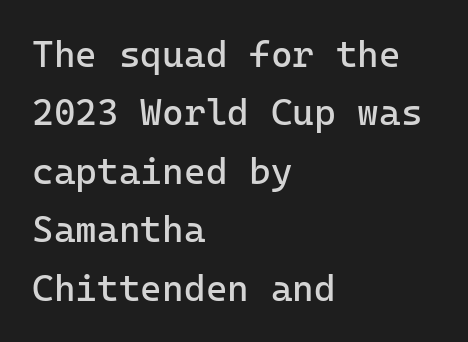
{"serif": "no", "italic": "no", "bold": "no", "weight": "regular", "width": "normal", "stroke_contrast": "low", "x_height": "medium", "underline": "no", "align": "left", "line_spacing": "normal", "line_spacing_ratio": 1.58, "letter_spacing": "normal", "letter_spacing_em": 0.0, "glyph_px": 37}
